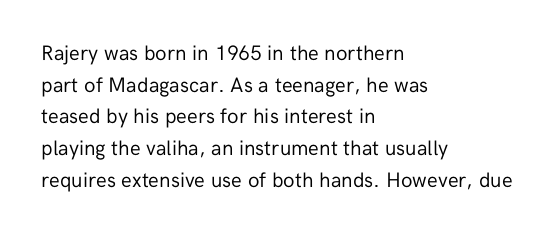
Style check: upright. Leftover space on each line is placed entirely after the last word. The rows are spaced the way most documents space them. The font is comparable to plain body text, perhaps lighter. Honestly, there is no underline to notice here at all. Nobody touched the tracking dial on this one.
